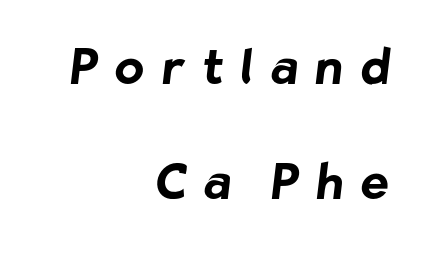
This rendering employs a face without finishing strokes, i.e., a sans-serif. The passage is arranged like a letterhead date or caption credit — flush right. The rendering uses a large line-height, opening up the rows. Descender tails drop into unmarked territory. Summary of weight: heavy, a full bold.
